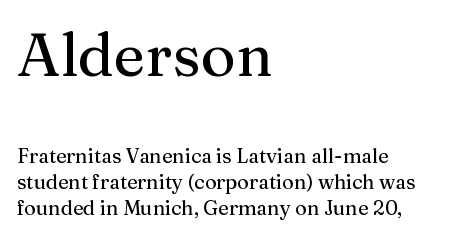
The image shows 60 px serif type, upright; set left-aligned, normal line spacing (1.3x), normal letter spacing, not underlined; the first (top) block is 3.0x larger; medium stroke contrast and a medium x-height.
